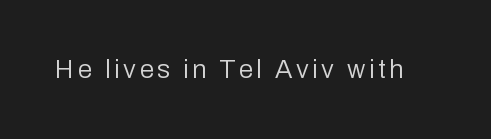
The image shows 26 px text type, upright; set not underlined.
